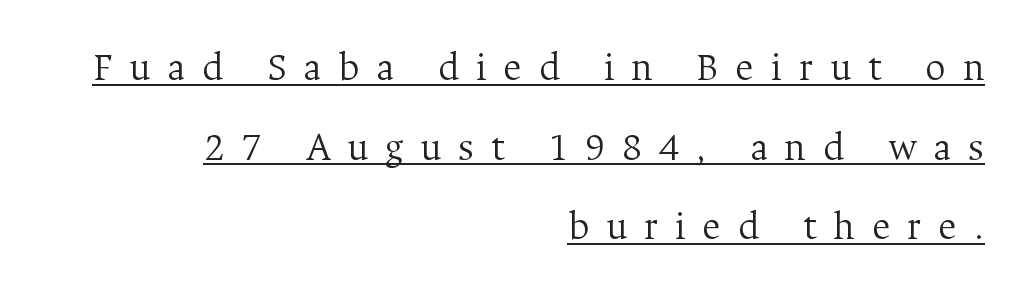
The image shows 40 px light serif type, upright; set right-aligned, loose line spacing (1.99x), unusually wide letter spacing (+0.42 em), underlined; medium stroke contrast and a medium x-height.
